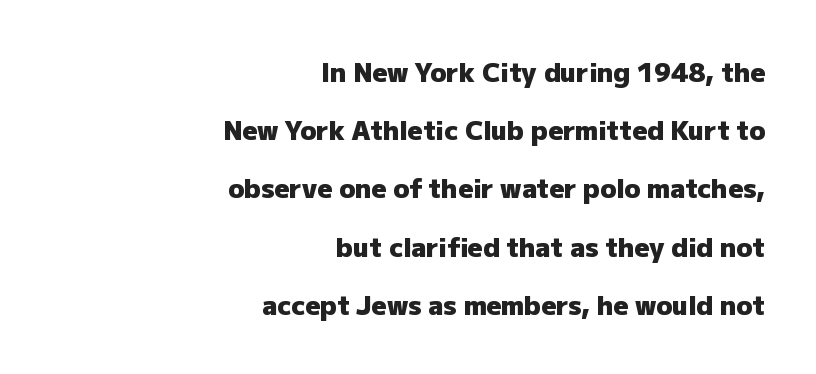
Q: Is the text bold? A: Yes.
Q: Is the text italic (slanted)? A: No, it is upright.
Q: Is the text underlined? A: No.
Q: How is the paragraph aligned? A: Right-aligned.
Q: Is the spacing between letters normal or unusually wide? A: Normal.
Q: Is the spacing between lines tight, normal or loose? A: Loose.
